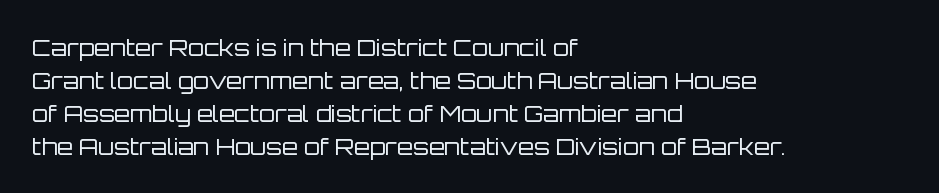
Honestly, the row spacing looks completely unremarkable. Caption: face not bold, strokes unweighted. Posture: vertical. This rendering features lettering with no underline. The setting favours the left margin, as ordinary paragraphs usually do.
